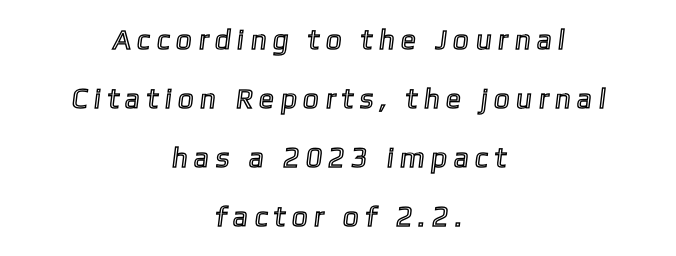
The image shows 28 px text type; set centered, loose line spacing (2.11x), unusually wide letter spacing (+0.23 em), not underlined; a medium x-height.
